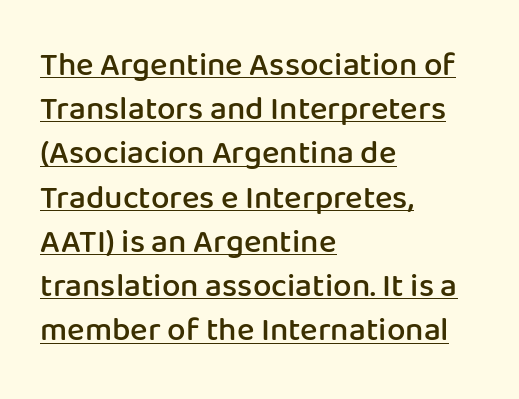
The type sits square on the baseline with zero lean. Observe the ordinary spacing: letters are neighbours, not strangers. Evenly set lines give the paragraph a standard silhouette. Typographic density is moderately raised because the face is semibold. The face used here is proportionally spaced, like ordinary book or web type. Leftover space on each line is placed entirely after the last word.
